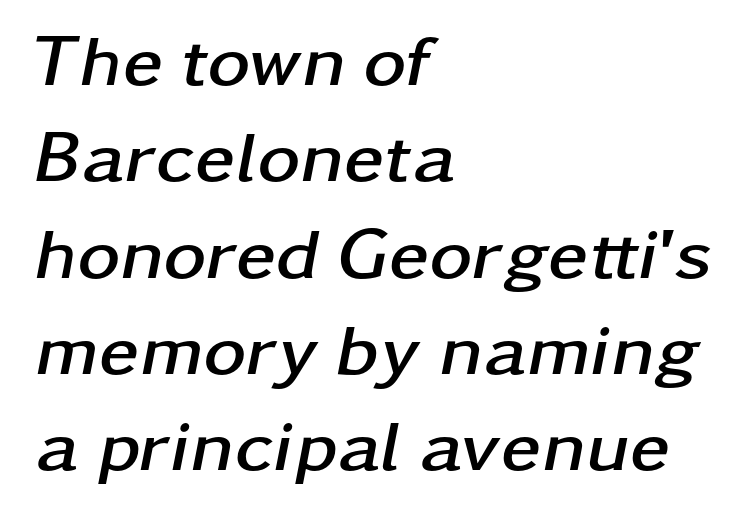
{"italic": "yes", "lean": "right", "slant_degrees": 11, "bold": "yes", "weight": "semibold", "width": "wide", "stroke_contrast": "low", "x_height": "medium", "monospaced": "no", "underline": "no", "align": "left", "line_spacing": "normal", "line_spacing_ratio": 1.32, "letter_spacing": "normal", "letter_spacing_em": 0.0, "glyph_px": 73}
